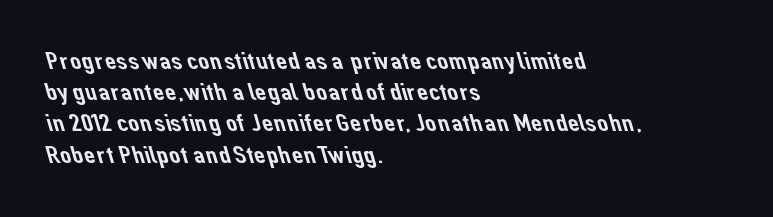
Q: Is the text underlined? A: No.
Q: How is the paragraph aligned? A: Left-aligned.
Q: Is the spacing between letters normal or unusually wide? A: Normal.
Q: Is the spacing between lines tight, normal or loose? A: Normal.
